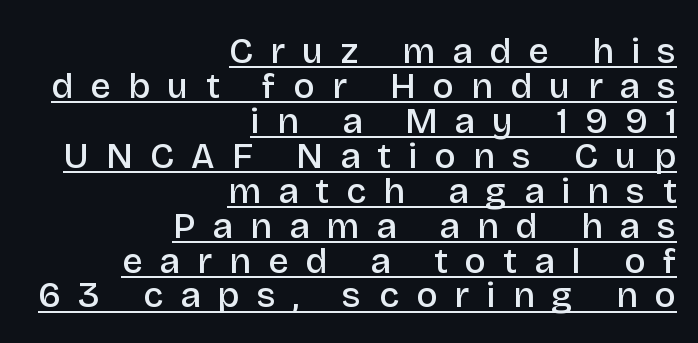
The image shows 36 px semibold sans-serif type, upright; set right-aligned, tight line spacing (0.97x), unusually wide letter spacing (+0.48 em), underlined; low stroke contrast and a large x-height.
